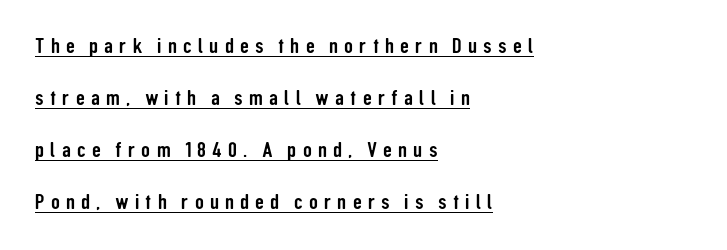
The image shows 22 px text type, upright; set left-aligned, loose line spacing (2.37x), unusually wide letter spacing (+0.28 em), underlined.
